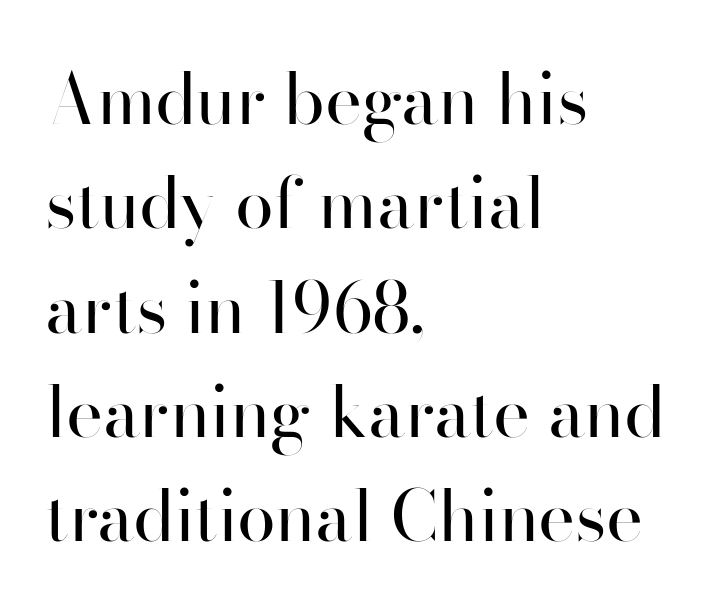
The image shows 70 px regular-weight sans-serif type, upright; set left-aligned, normal line spacing (1.49x), normal letter spacing, not underlined; high stroke contrast and a small x-height.
